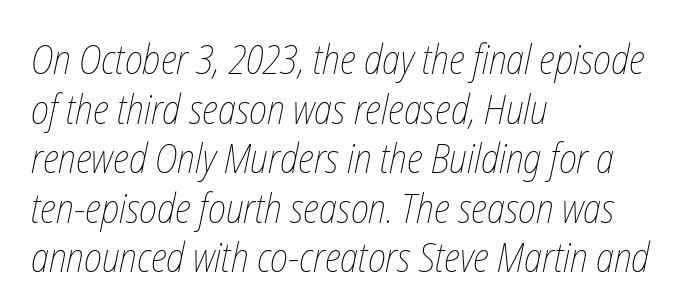
{"bold": "no", "weight": "thin", "width": "condensed", "stroke_contrast": "low", "x_height": "medium", "monospaced": "no", "underline": "no", "align": "left", "line_spacing_ratio": 1.24, "letter_spacing": "normal", "letter_spacing_em": 0.0, "glyph_px": 40}
